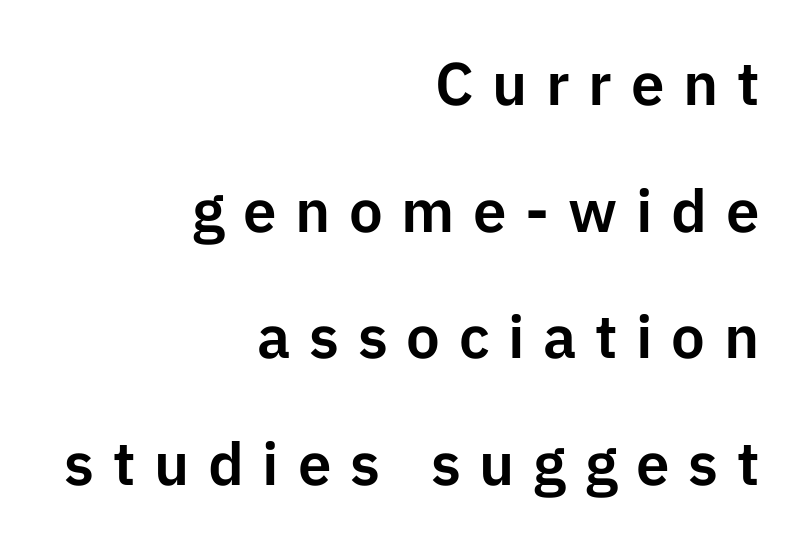
Q: Is the text italic (slanted)? A: No, it is upright.
Q: Is the typeface a serif or a sans-serif typeface? A: Sans-serif.
Q: Is the text underlined? A: No.
Q: How is the paragraph aligned? A: Right-aligned.
Q: Is the spacing between letters normal or unusually wide? A: Unusually wide.
Q: Is the spacing between lines tight, normal or loose? A: Loose.
Q: Width (condensed, normal, or wide)? A: Normal.
Q: Stroke contrast? A: Low.
Q: x-height? A: Medium.
Q: Monospaced? A: No.
